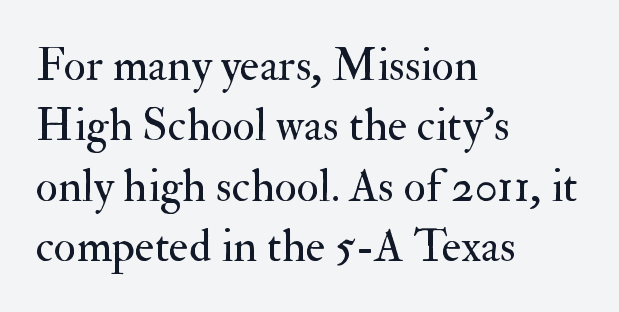
{"serif": "yes", "italic": "no", "bold": "no", "weight": "regular", "width": "normal", "stroke_contrast": "medium", "x_height": "small", "monospaced": "no", "underline": "no", "align": "left", "line_spacing": "normal", "line_spacing_ratio": 1.31, "letter_spacing": "normal", "letter_spacing_em": 0.0, "glyph_px": 46}
